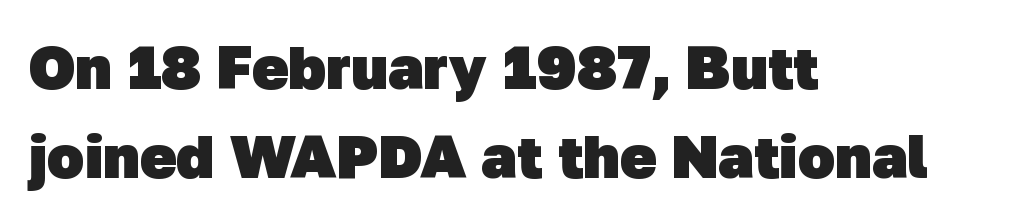
The strokes are fattened all the way to bold. Are there feet on the stems? There aren't — it's a sans. The letterforms sit shoulder to shoulder at normal distance. Do the characters align in a grid? No, the font is proportional.
